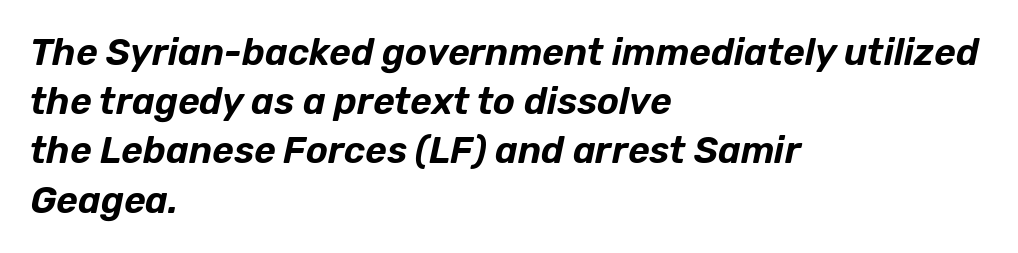
Style check: oblique. The typesetter chose a ragged-right arrangement here. The face used here is proportionally spaced, like ordinary book or web type. Between one letter and the next there's only the usual sliver of space.
